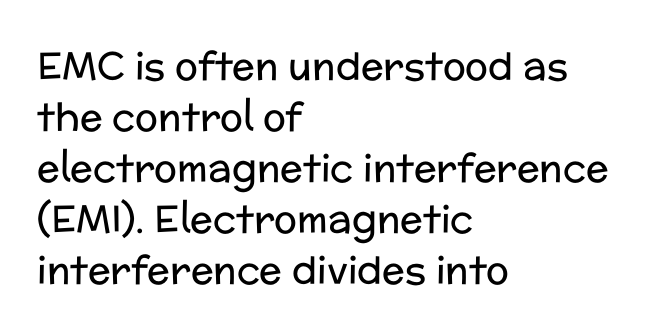
Rule under the text: the space is simply empty. Standard letterfit; no display-style spreading of the glyphs. To sum up the face: it is a sans, with no serifs. A typesetter would call this proportional, since set widths differ per character.
